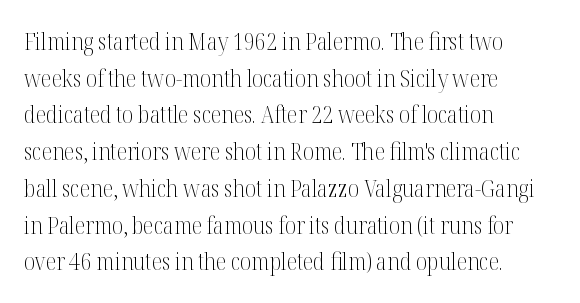
Q: Is the text bold? A: No.
Q: Is the text italic (slanted)? A: No, it is upright.
Q: Is the text underlined? A: No.
Q: How is the paragraph aligned? A: Left-aligned.
Q: Is the spacing between letters normal or unusually wide? A: Normal.
Q: Is the spacing between lines tight, normal or loose? A: Normal.
